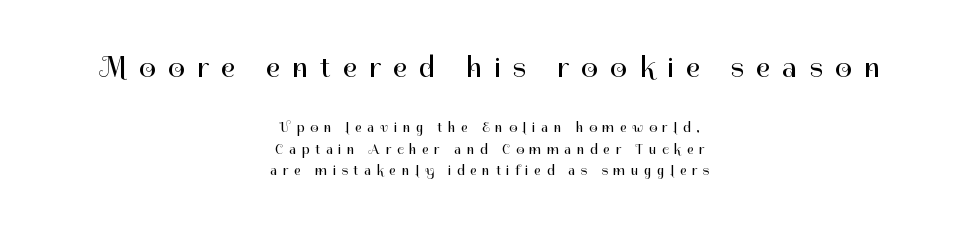
The image shows 30 px regular-weight sans-serif type, upright; set centered, normal line spacing (1.54x), unusually wide letter spacing (+0.41 em), not underlined; the first (top) block is 2.14x larger; high stroke contrast and a medium x-height.
